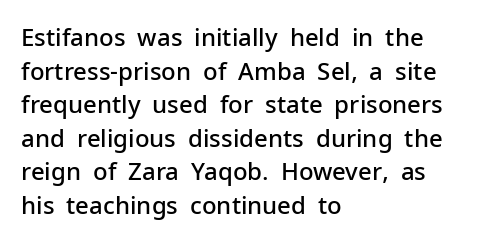
Q: Is the text bold? A: Semi-bold.
Q: Is the text italic (slanted)? A: No, it is upright.
Q: Is the text underlined? A: No.
Q: How is the paragraph aligned? A: Left-aligned.
Q: Is the spacing between letters normal or unusually wide? A: Normal.
Q: Is the spacing between lines tight, normal or loose? A: Normal.
